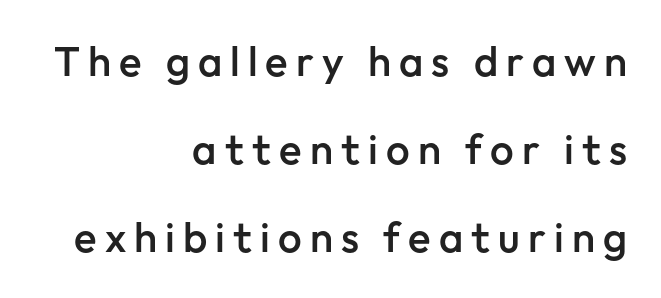
Q: Is the text bold? A: Semi-bold.
Q: Is the text italic (slanted)? A: No, it is upright.
Q: Is the typeface a serif or a sans-serif typeface? A: Sans-serif.
Q: Is the text underlined? A: No.
Q: How is the paragraph aligned? A: Right-aligned.
Q: Is the spacing between lines tight, normal or loose? A: Loose.
Q: Width (condensed, normal, or wide)? A: Normal.
Q: Stroke contrast? A: Low.
Q: x-height? A: Medium.
Q: Monospaced? A: No.
